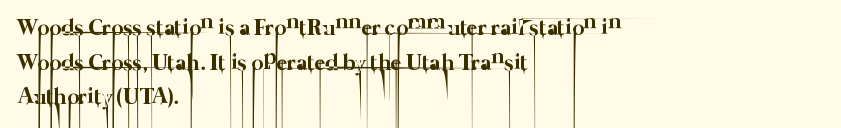
The typesetting does not lean heavy: it is not bold. The foot of each line stays bare and open. Compared with a centered layout, this one pins lines to the left instead. Characters follow at the spacing the type designer built in. Baseline-to-baseline distance is the conventional proportion of letter height.
